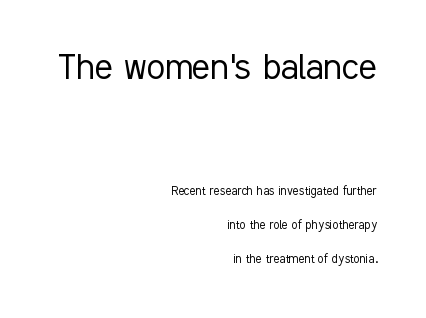
{"serif": "no", "italic": "no", "bold": "no", "weight": "light", "width": "condensed", "stroke_contrast": "low", "x_height": "medium", "monospaced": "no", "underline": "no", "align": "right", "line_spacing": "loose", "line_spacing_ratio": 2.44, "letter_spacing": "normal", "letter_spacing_em": 0.0, "larger_block": "first", "size_ratio": 3.0, "glyph_px": 42}
